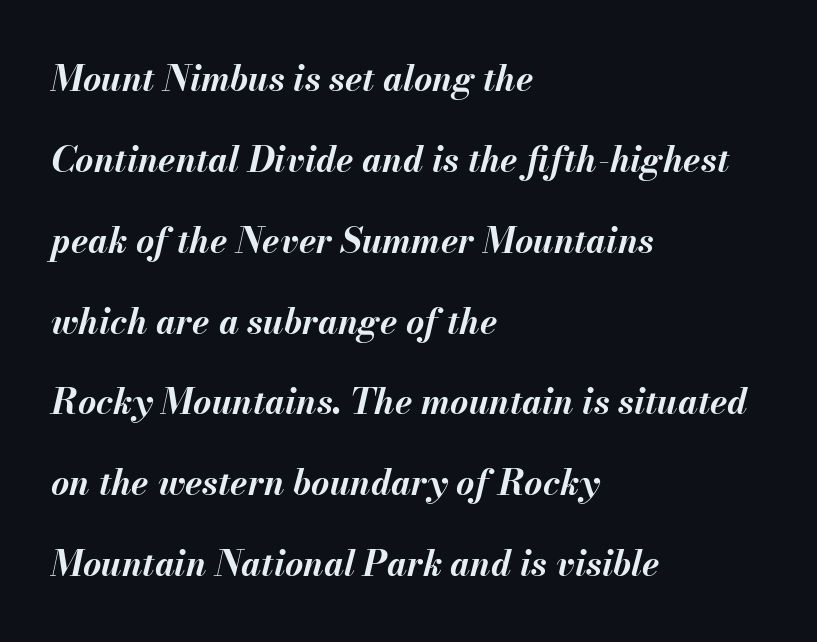
{"italic": "yes", "lean": "right", "slant_degrees": 13, "bold": "yes", "weight": "bold", "width": "normal", "stroke_contrast": "medium", "x_height": "small", "monospaced": "no", "underline": "no", "align": "left", "line_spacing": "loose", "line_spacing_ratio": 2.31, "letter_spacing": "normal", "letter_spacing_em": 0.0, "glyph_px": 35}
